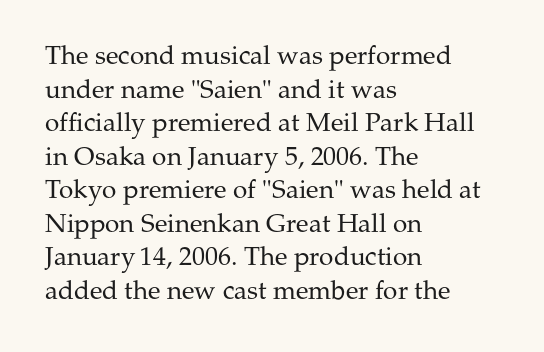
{"italic": "no", "bold": "no", "underline": "no", "align": "left", "line_spacing": "normal", "line_spacing_ratio": 1.29, "letter_spacing": "normal", "letter_spacing_em": 0.0, "glyph_px": 26}
